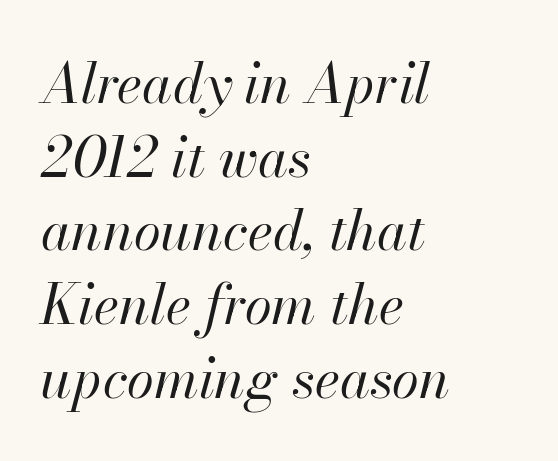
{"italic": "yes", "lean": "right", "slant_degrees": 13, "bold": "no", "weight": "regular", "width": "normal", "stroke_contrast": "high", "x_height": "small", "monospaced": "no", "underline": "no", "align": "left", "line_spacing": "normal", "line_spacing_ratio": 1.34, "letter_spacing": "normal", "letter_spacing_em": 0.0, "glyph_px": 55}
